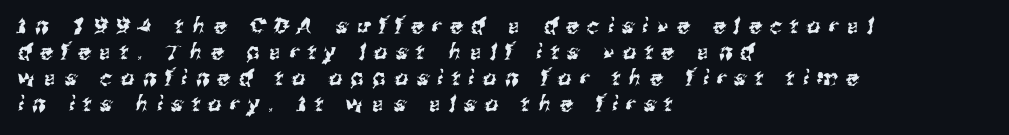
Q: Is the text underlined? A: No.
Q: How is the paragraph aligned? A: Left-aligned.
Q: Is the spacing between letters normal or unusually wide? A: Unusually wide.
